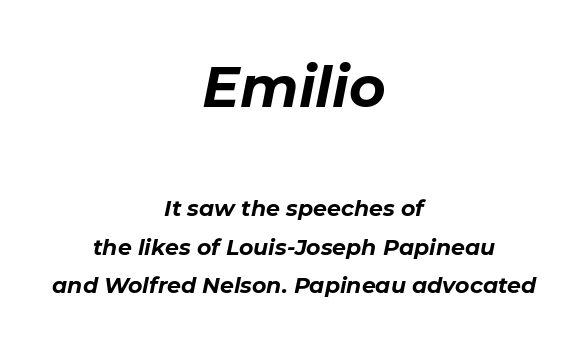
Q: Is the text bold? A: Yes.
Q: Is the text italic (slanted)? A: Yes, it leans right by about 11 degrees.
Q: Is the text underlined? A: No.
Q: How is the paragraph aligned? A: Centered.
Q: Is the spacing between letters normal or unusually wide? A: Normal.
Q: Which block of text is set in a larger size, the first (top) or the second (bottom)? A: The first (top) one.
Q: Width (condensed, normal, or wide)? A: Normal.
Q: Stroke contrast? A: Low.
Q: x-height? A: Medium.
Q: Monospaced? A: No.
